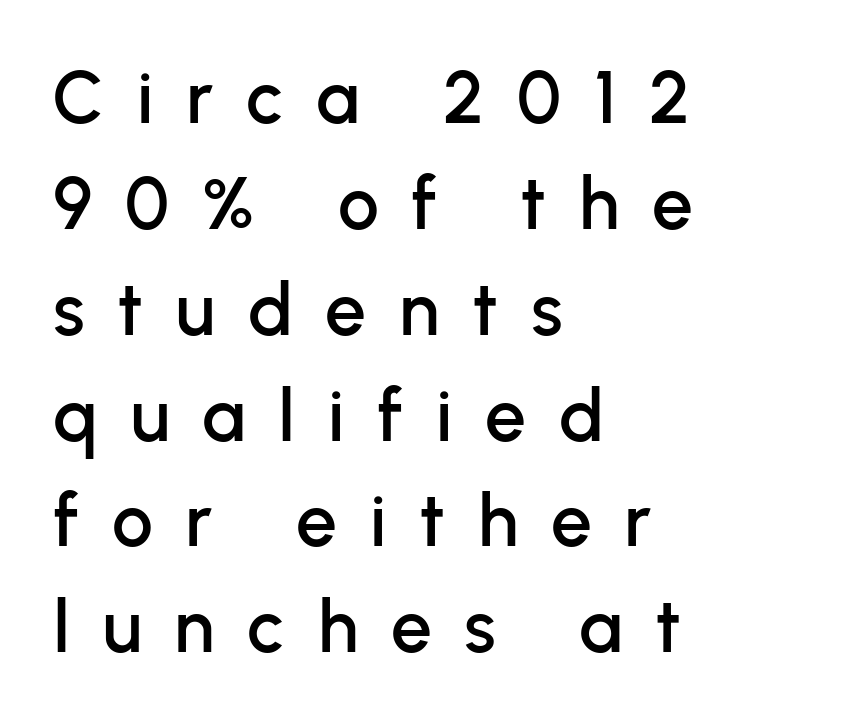
The type is letterspaced generously, with wide tracking. The rendering uses natural spacing where letterforms have individual widths. The compositor pushed each line to the left boundary. Honestly, there is no underline to notice here at all.
